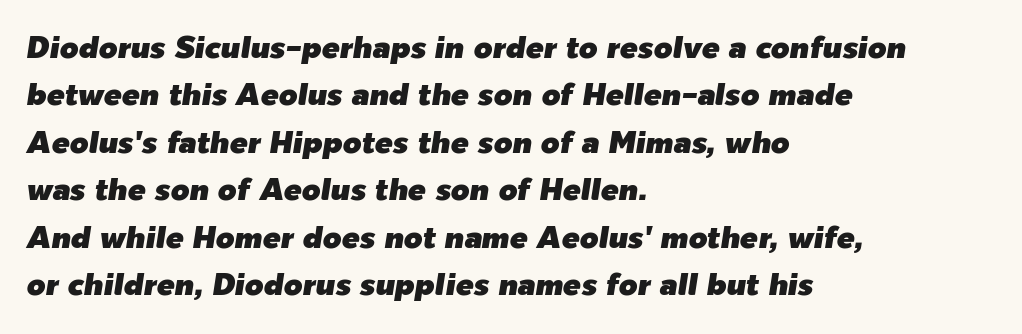
The baseline area is clear. The letterforms sit shoulder to shoulder at normal distance. The axis of the letterforms is tilted away from vertical. Spacing verdict: proportional, widths tailored to each character.
